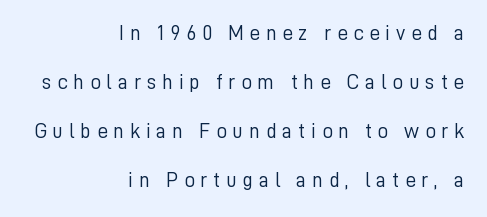
{"italic": "no", "bold": "no", "underline": "no", "align": "right", "line_spacing": "loose", "line_spacing_ratio": 2.34, "letter_spacing": "wide", "letter_spacing_em": 0.27, "glyph_px": 21}
